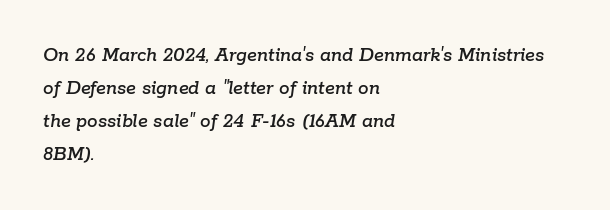
No extra tracking has been applied to these lines. Left-aligned paragraph, ragged on the right. The space beneath each line is pristine and unruled. Emphasis-style slanted type is in use. The rows are spaced the way most documents space them.
